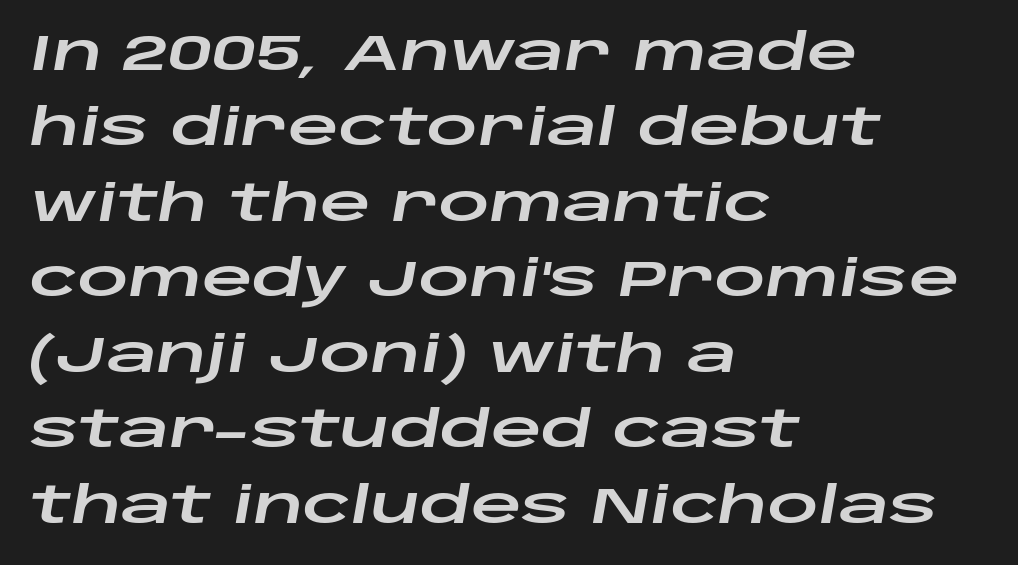
Q: Is the text italic (slanted)? A: Yes, it leans right by about 10 degrees.
Q: Is the text underlined? A: No.
Q: How is the paragraph aligned? A: Left-aligned.
Q: Is the spacing between letters normal or unusually wide? A: Normal.
Q: Is the spacing between lines tight, normal or loose? A: Normal.
Q: Width (condensed, normal, or wide)? A: Wide.
Q: Stroke contrast? A: Low.
Q: x-height? A: Large.
Q: Monospaced? A: No.
